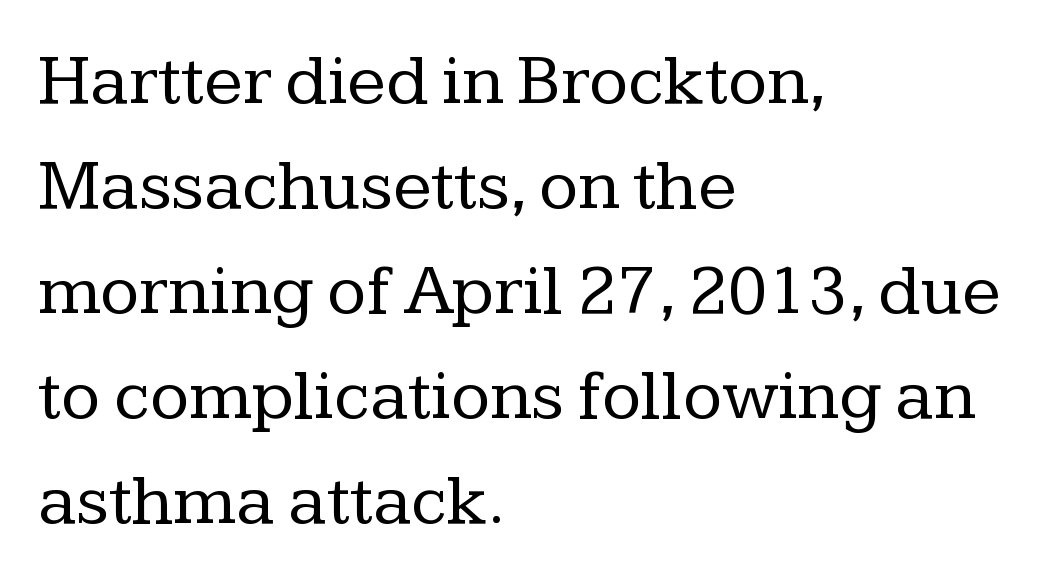
Q: Is the text bold? A: No.
Q: Is the text italic (slanted)? A: No, it is upright.
Q: Is the typeface a serif or a sans-serif typeface? A: Serif.
Q: Is the text underlined? A: No.
Q: How is the paragraph aligned? A: Left-aligned.
Q: Is the spacing between letters normal or unusually wide? A: Normal.
Q: Is the spacing between lines tight, normal or loose? A: Normal.
Q: Width (condensed, normal, or wide)? A: Normal.
Q: Stroke contrast? A: Low.
Q: x-height? A: Medium.
Q: Monospaced? A: No.
